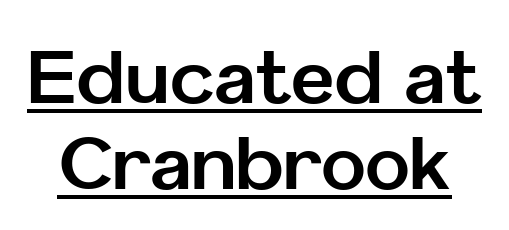
{"serif": "no", "italic": "no", "bold": "yes", "weight": "bold", "width": "normal", "stroke_contrast": "low", "x_height": "medium", "monospaced": "no", "underline": "yes", "line_spacing": "tight", "line_spacing_ratio": 1.15, "letter_spacing": "normal", "letter_spacing_em": 0.0, "glyph_px": 75}
